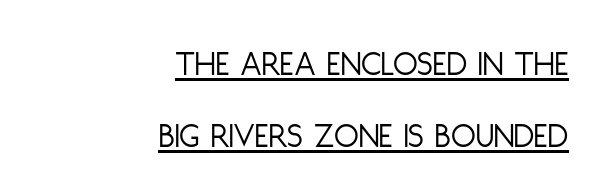
Q: Is the text bold? A: No.
Q: Is the text italic (slanted)? A: No, it is upright.
Q: Is the typeface a serif or a sans-serif typeface? A: Sans-serif.
Q: Is the text underlined? A: Yes.
Q: How is the paragraph aligned? A: Right-aligned.
Q: Is the spacing between letters normal or unusually wide? A: Normal.
Q: Is the spacing between lines tight, normal or loose? A: Loose.
Q: Width (condensed, normal, or wide)? A: Condensed.
Q: Stroke contrast? A: Low.
Q: x-height? A: Large.
Q: Monospaced? A: No.
